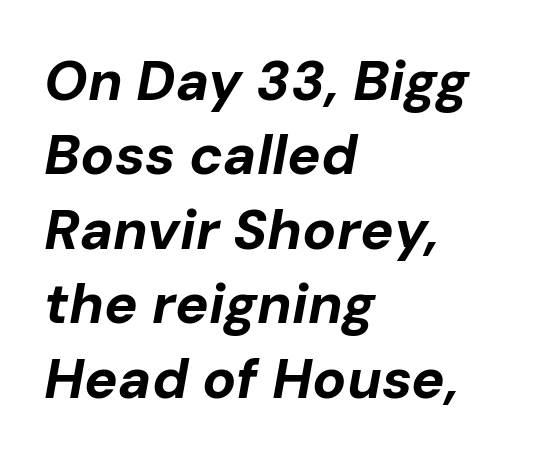
{"italic": "yes", "lean": "right", "slant_degrees": 10, "bold": "yes", "weight": "bold", "width": "normal", "stroke_contrast": "low", "x_height": "medium", "monospaced": "no", "underline": "no", "align": "left", "line_spacing": "normal", "line_spacing_ratio": 1.33, "letter_spacing": "normal", "letter_spacing_em": 0.0, "glyph_px": 56}
